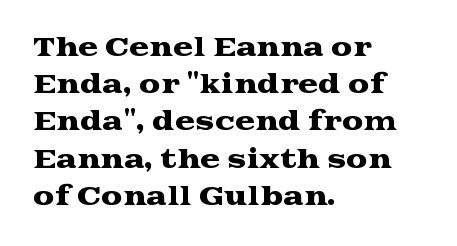
Q: Is the text italic (slanted)? A: No, it is upright.
Q: Is the text underlined? A: No.
Q: How is the paragraph aligned? A: Left-aligned.
Q: Is the spacing between letters normal or unusually wide? A: Normal.
Q: Is the spacing between lines tight, normal or loose? A: Normal.
